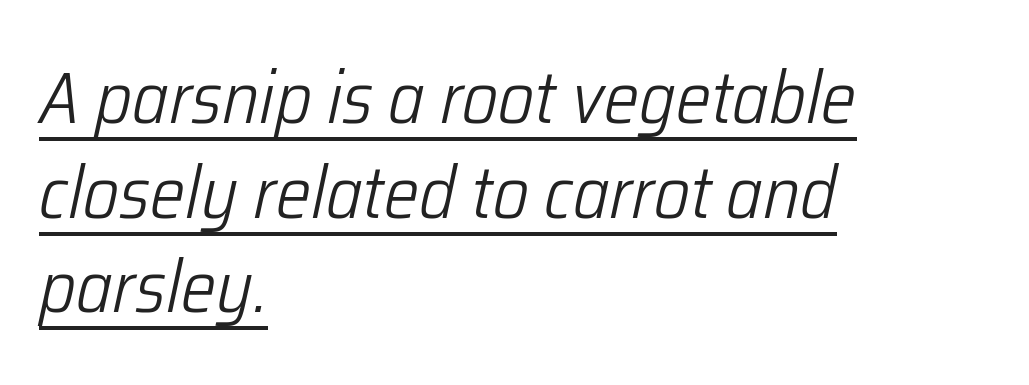
Q: Is the text bold? A: No.
Q: Is the text italic (slanted)? A: Yes, it leans right by about 12 degrees.
Q: Is the text underlined? A: Yes.
Q: How is the paragraph aligned? A: Left-aligned.
Q: Is the spacing between letters normal or unusually wide? A: Normal.
Q: Is the spacing between lines tight, normal or loose? A: Normal.
Q: Width (condensed, normal, or wide)? A: Condensed.
Q: Stroke contrast? A: Low.
Q: x-height? A: Medium.
Q: Monospaced? A: No.
